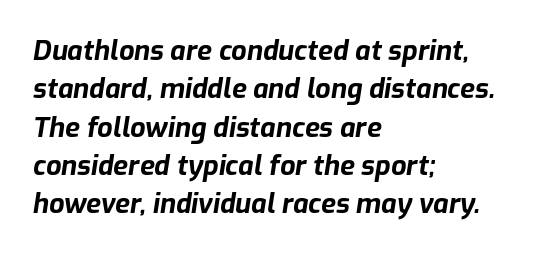
Honestly, the row spacing looks completely unremarkable. Alignment: flush left. Set as a true bold cut, around the 700 mark. The words here are not underlined.
